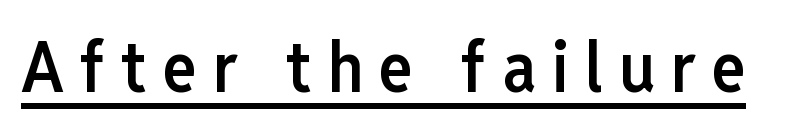
Tall strokes in this sample are plumb rather than angled. The words here are underlined. I'd call this a sans setting — the letters go barefoot. The letterforms stand isolated, each surrounded by extra space. Think of a printed novel: that variable character pitch is what you see here.
